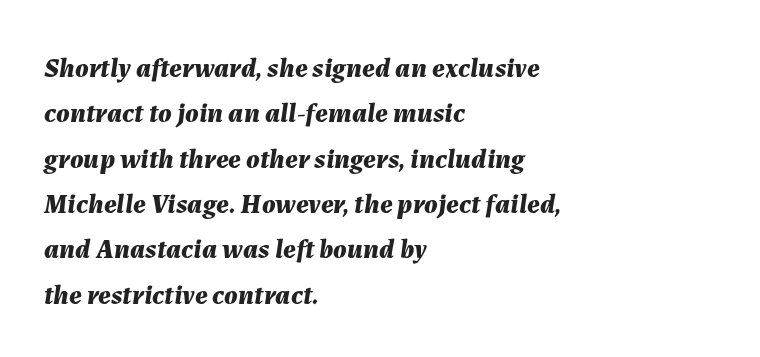
The paragraph has a hard left edge and a soft right edge. What weight is shown? A full bold with thick strokes. This sample uses an oblique cut, with every glyph tilted off the vertical. Spacing between characters is what you'd get straight out of the box.
